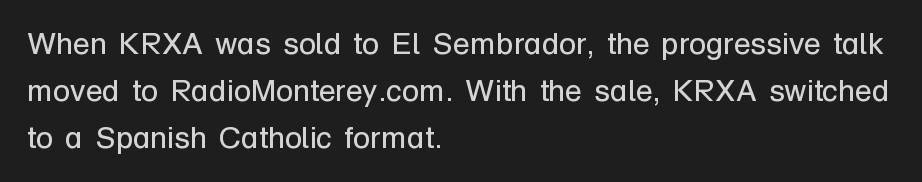
{"serif": "no", "italic": "no", "bold": "no", "weight": "regular", "width": "normal", "stroke_contrast": "low", "x_height": "medium", "monospaced": "no", "underline": "no", "align": "left", "line_spacing": "normal", "line_spacing_ratio": 1.51, "letter_spacing": "normal", "letter_spacing_em": 0.0, "glyph_px": 31}
